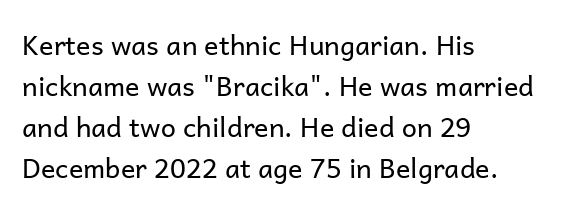
On a weight scale, this lands at 450 or below. The passage shown has conventional tracking throughout. A normal amount of white space separates one row of letters from the next. The rag falls on the right side of this text block.
